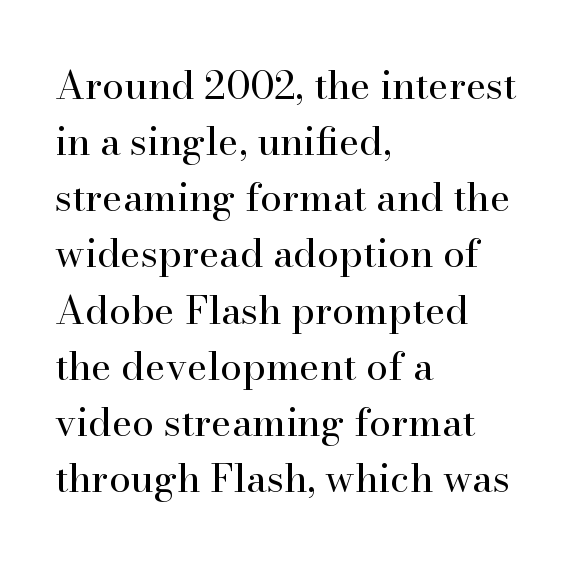
Think of a printed novel: that variable character pitch is what you see here. The rendering uses a moderate line-height, typical for paragraphs. The weight tops out at a normal text grade. Old-style or modern, the face here clearly has serifs. The area under the type is left untouched.
